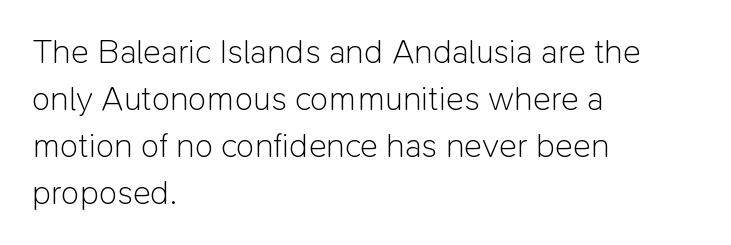
The image shows 34 px light sans-serif type, upright; set left-aligned, normal line spacing (1.38x), normal letter spacing, not underlined; low stroke contrast and a medium x-height.
